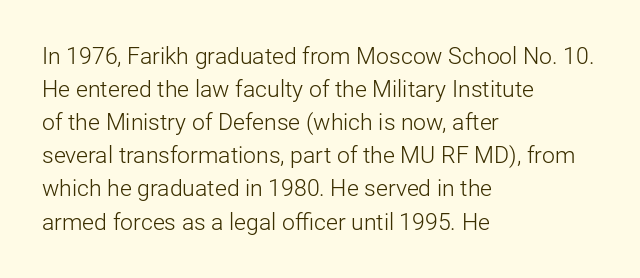
Does extra space separate the letters? No, they use regular spacing. The rendering anchors every line to the left-hand side. The axis of the letterforms is exactly vertical. These lines sit exactly where default settings would place them. Ink coverage per letter is moderate at most. Bare-footed words on every line.
